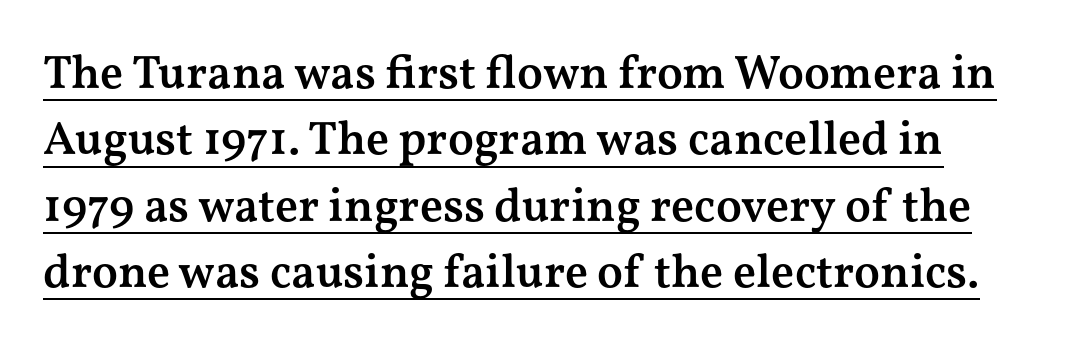
Examine the stroke ends and you'll spot serifs. The face used here is proportionally spaced, like ordinary book or web type. Here the glyphs are tracked normally, forming tight word shapes. The font is running at a semibold setting, under full bold.
